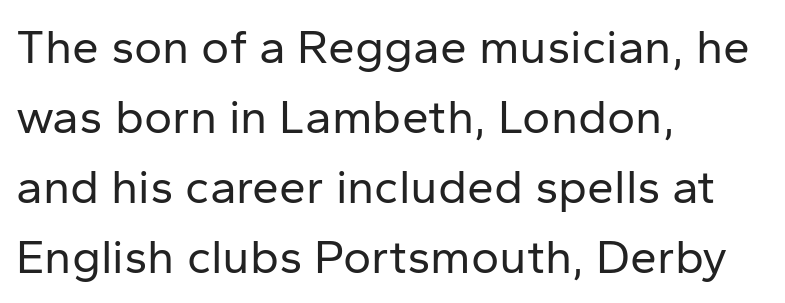
The passage shown is typeset with a sans-serif family. Stem width sits at or under what a default text font uses. What's the leading like? Ordinary, nothing unusual. Looks like regular typesetting: each glyph gets only the width it needs.
